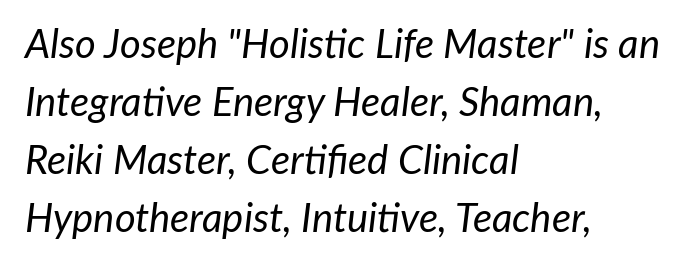
The image shows 40 px regular-weight type, italic (leaning right); set left-aligned, normal line spacing (1.45x), normal letter spacing, not underlined; low stroke contrast and a medium x-height.
